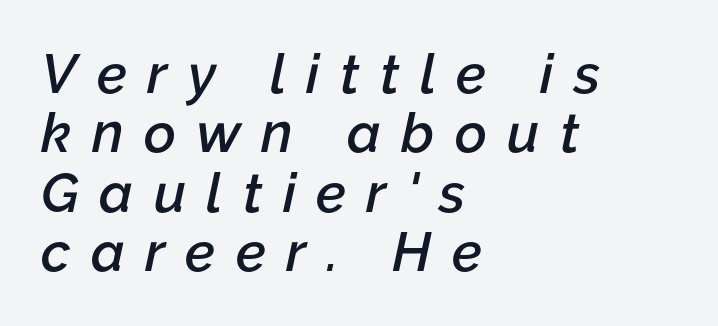
Q: Is the text bold? A: Semi-bold.
Q: Is the text italic (slanted)? A: Yes, it leans right by about 12 degrees.
Q: Is the text underlined? A: No.
Q: How is the paragraph aligned? A: Left-aligned.
Q: Is the spacing between letters normal or unusually wide? A: Unusually wide.
Q: Is the spacing between lines tight, normal or loose? A: Tight.
Q: Width (condensed, normal, or wide)? A: Normal.
Q: Stroke contrast? A: Low.
Q: x-height? A: Medium.
Q: Monospaced? A: No.
